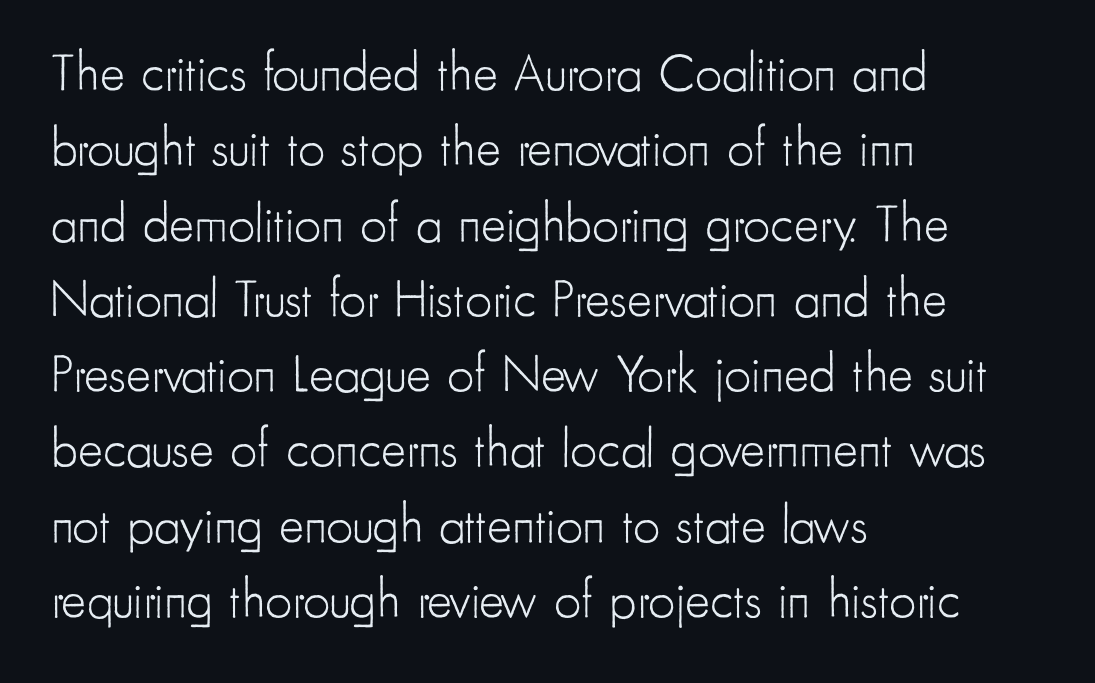
Q: Is the text bold? A: No.
Q: Is the text italic (slanted)? A: No, it is upright.
Q: Is the typeface a serif or a sans-serif typeface? A: Sans-serif.
Q: Is the text underlined? A: No.
Q: How is the paragraph aligned? A: Left-aligned.
Q: Is the spacing between letters normal or unusually wide? A: Normal.
Q: Is the spacing between lines tight, normal or loose? A: Normal.
Q: Width (condensed, normal, or wide)? A: Condensed.
Q: Stroke contrast? A: Low.
Q: x-height? A: Small.
Q: Monospaced? A: No.
